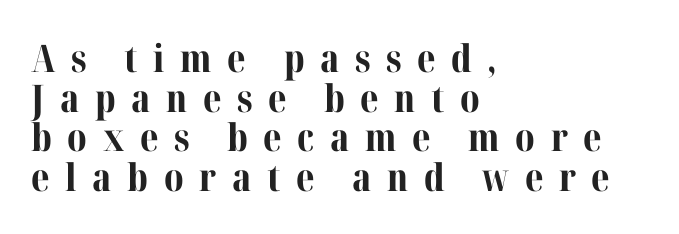
What stands out about the letter spacing? Its width — letters are far apart. What's the leading like? Squeezed, with rows nearly overlapping. This is the regular roman posture of the typeface. What weight is shown? A full bold with thick strokes.
